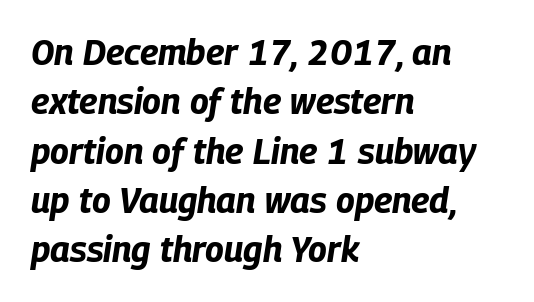
The image shows 35 px bold, condensed type, italic (leaning right); set left-aligned, normal line spacing (1.41x), normal letter spacing, not underlined; low stroke contrast and a large x-height.
